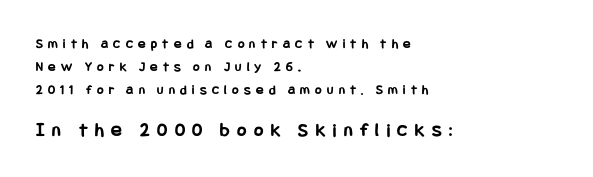
Q: Is the text bold? A: Yes.
Q: Is the text italic (slanted)? A: No, it is upright.
Q: Is the text underlined? A: No.
Q: How is the paragraph aligned? A: Left-aligned.
Q: Is the spacing between letters normal or unusually wide? A: Unusually wide.
Q: Is the spacing between lines tight, normal or loose? A: Normal.
Q: Which block of text is set in a larger size, the first (top) or the second (bottom)? A: The second (bottom) one.
